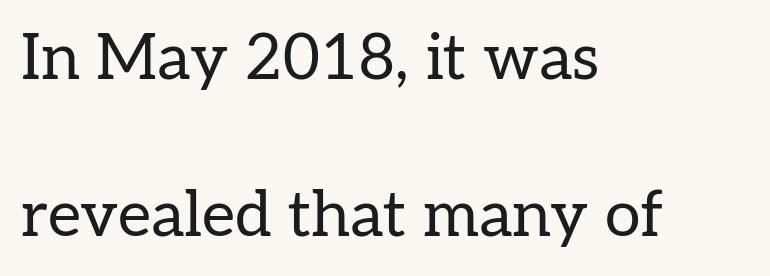
{"serif": "yes", "italic": "no", "bold": "no", "weight": "regular", "width": "normal", "stroke_contrast": "low", "x_height": "medium", "monospaced": "no", "underline": "no", "align": "left", "line_spacing": "loose", "line_spacing_ratio": 2.45, "letter_spacing": "normal", "letter_spacing_em": 0.0, "glyph_px": 64}
